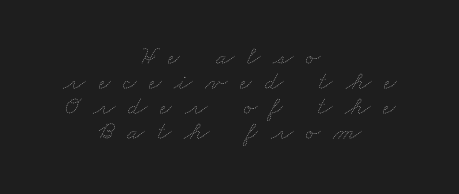
The horizontal fit of the characters is loose and conspicuously gappy. Interline gaps are noticeably narrow in this sample. The passage is arranged like a title page — every line centered. The cut favours lightness, reaching ordinary text weight at its darkest. Glance below the letters and you will spot only blank space.
